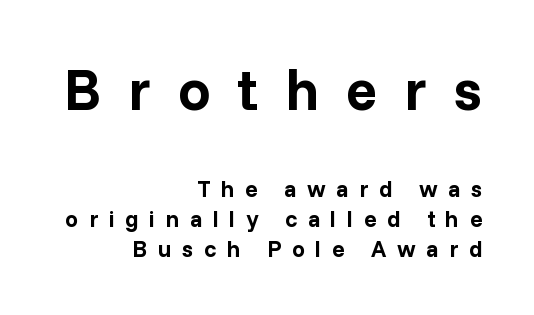
{"serif": "no", "italic": "no", "bold": "yes", "weight": "bold", "width": "normal", "stroke_contrast": "low", "x_height": "medium", "monospaced": "no", "underline": "no", "align": "right", "line_spacing": "normal", "line_spacing_ratio": 1.3, "letter_spacing": "wide", "letter_spacing_em": 0.46, "larger_block": "first", "size_ratio": 2.52, "glyph_px": 58}
